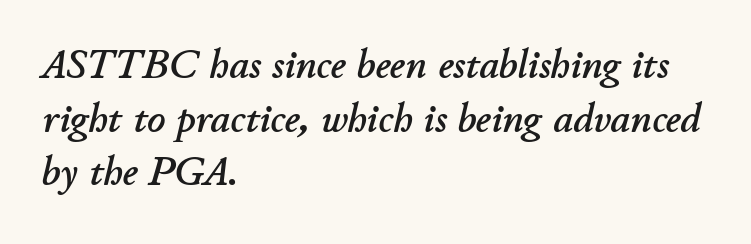
The image shows 40 px text type, italic (leaning right); set left-aligned, normal line spacing (1.34x), normal letter spacing, not underlined; low stroke contrast and a small x-height.
